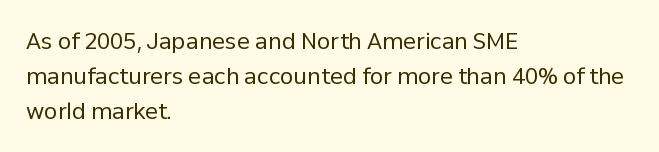
The image shows 22 px text type, upright; set left-aligned, normal line spacing (1.59x), normal letter spacing, not underlined.
